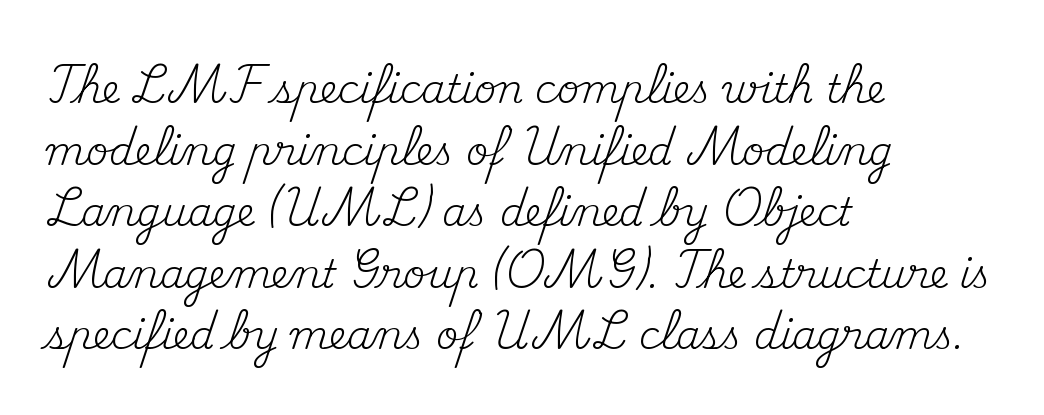
The image shows 39 px regular-weight serif type; set left-aligned, normal line spacing (1.58x), normal letter spacing, not underlined; medium stroke contrast and a small x-height.
